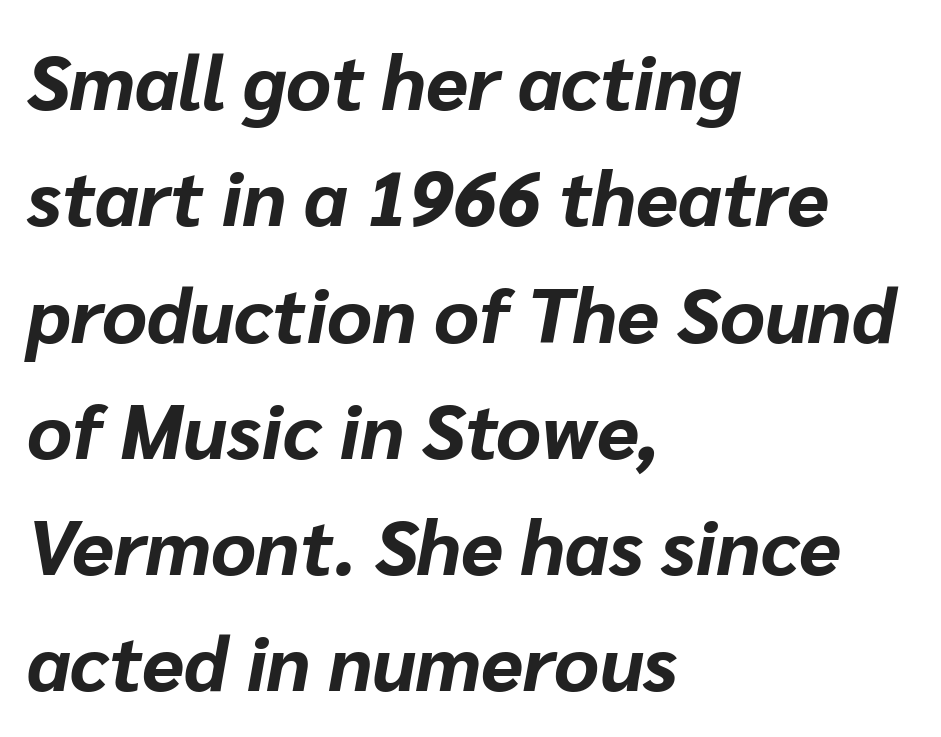
{"italic": "yes", "lean": "right", "slant_degrees": 10, "bold": "yes", "weight": "bold", "width": "normal", "stroke_contrast": "low", "x_height": "medium", "monospaced": "no", "underline": "no", "align": "left", "line_spacing": "normal", "line_spacing_ratio": 1.51, "letter_spacing": "normal", "letter_spacing_em": 0.0, "glyph_px": 77}
